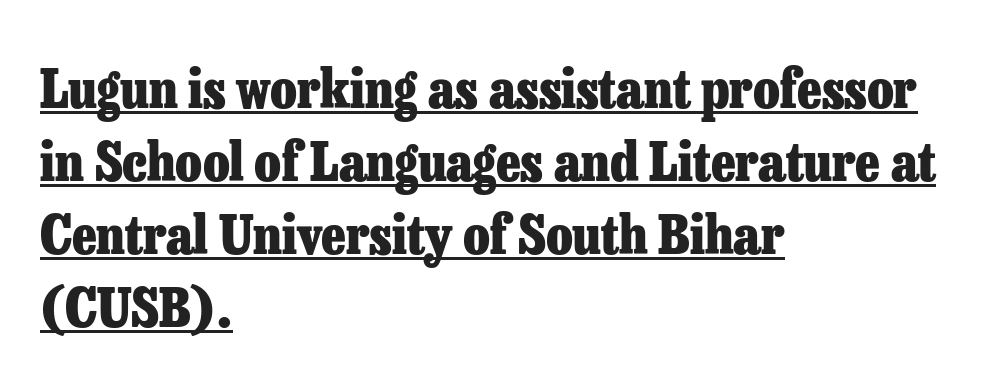
The image shows 54 px heavy serif type, upright; set left-aligned, normal line spacing (1.35x), normal letter spacing, underlined; low stroke contrast and a medium x-height.
